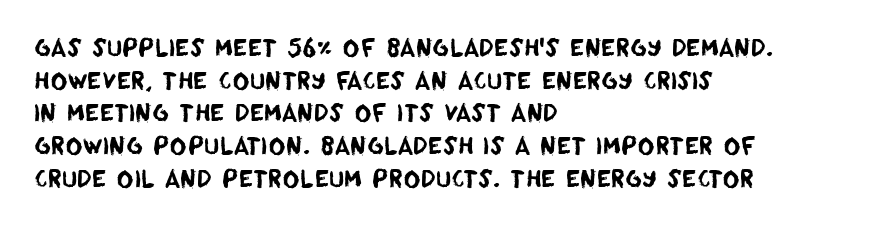
{"underline": "no", "align": "left", "line_spacing": "normal", "line_spacing_ratio": 1.42, "letter_spacing": "normal", "letter_spacing_em": 0.0, "glyph_px": 23}
